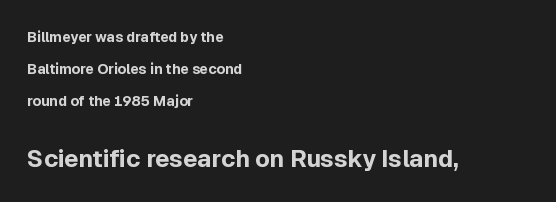
Q: Is the text bold? A: Yes.
Q: Is the text italic (slanted)? A: No, it is upright.
Q: Is the text underlined? A: No.
Q: How is the paragraph aligned? A: Left-aligned.
Q: Is the spacing between letters normal or unusually wide? A: Normal.
Q: Is the spacing between lines tight, normal or loose? A: Loose.
Q: Which block of text is set in a larger size, the first (top) or the second (bottom)? A: The second (bottom) one.
